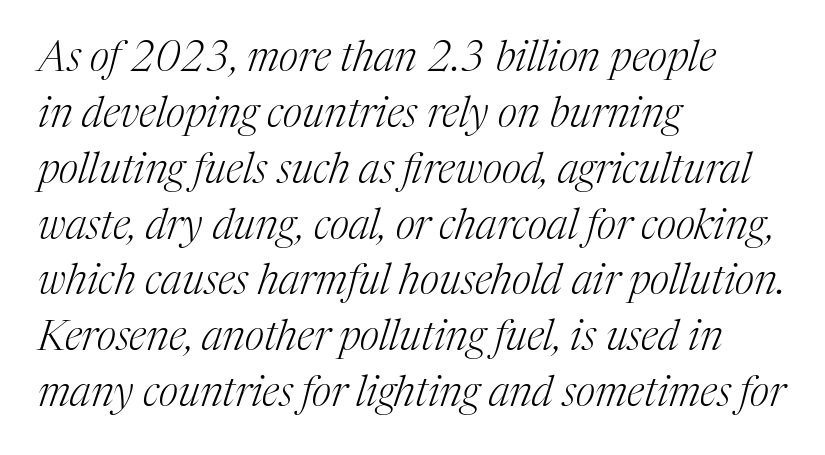
Has an underline been added? It has not. Quick note: italic. The letters carry serifs — small finishing strokes at the ends of their stems. The passage shown has conventional tracking throughout.
